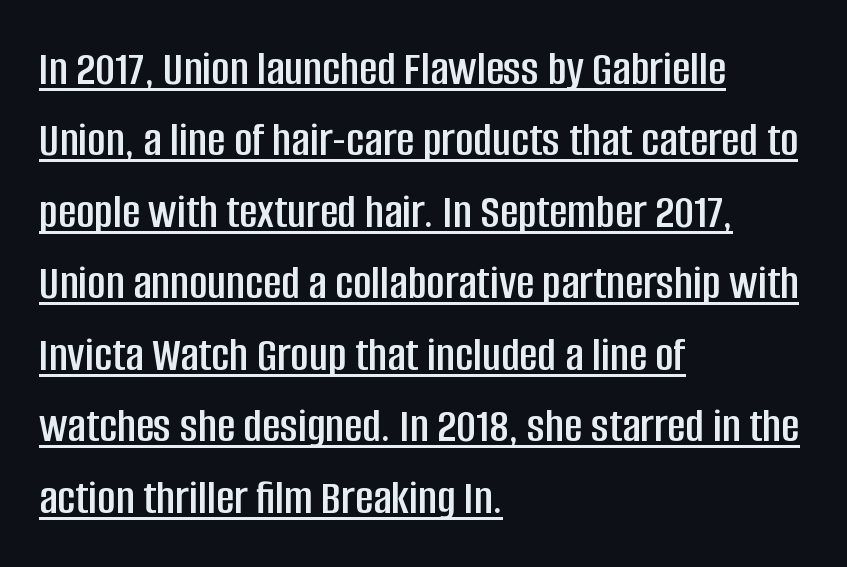
The image shows 50 px condensed sans-serif type, upright; set left-aligned, normal line spacing (1.43x), normal letter spacing, underlined; low stroke contrast and a large x-height.
